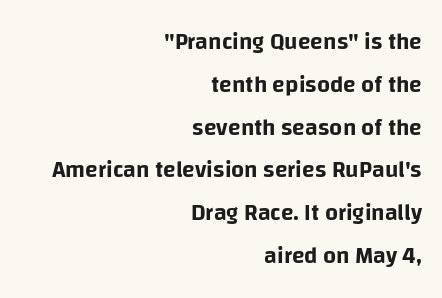
Q: Is the text italic (slanted)? A: No, it is upright.
Q: Is the text underlined? A: No.
Q: How is the paragraph aligned? A: Right-aligned.
Q: Is the spacing between letters normal or unusually wide? A: Normal.
